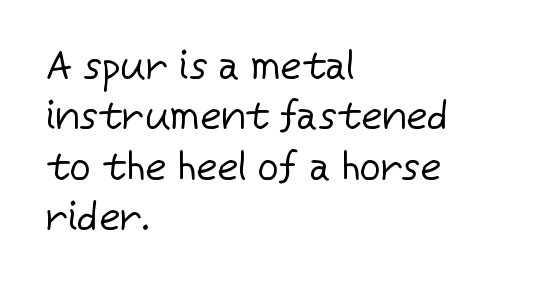
Q: Is the text bold? A: No.
Q: Is the text italic (slanted)? A: No, it is upright.
Q: Is the typeface a serif or a sans-serif typeface? A: Sans-serif.
Q: Is the text underlined? A: No.
Q: How is the paragraph aligned? A: Left-aligned.
Q: Is the spacing between letters normal or unusually wide? A: Normal.
Q: Width (condensed, normal, or wide)? A: Normal.
Q: Stroke contrast? A: Low.
Q: x-height? A: Medium.
Q: Monospaced? A: No.
